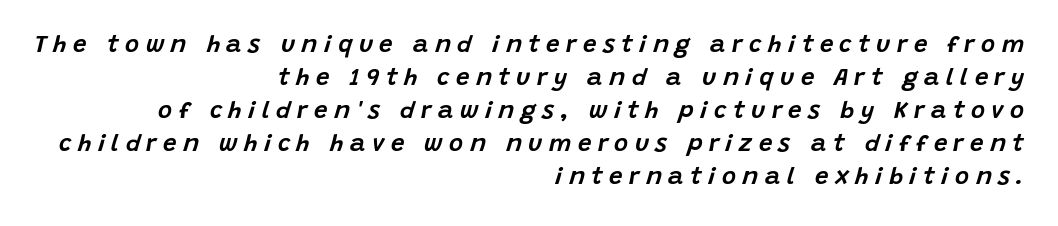
{"italic": "yes", "lean": "right", "slant_degrees": 15, "underline": "no", "align": "right", "line_spacing": "normal", "line_spacing_ratio": 1.38, "letter_spacing": "wide", "letter_spacing_em": 0.27, "glyph_px": 24}
